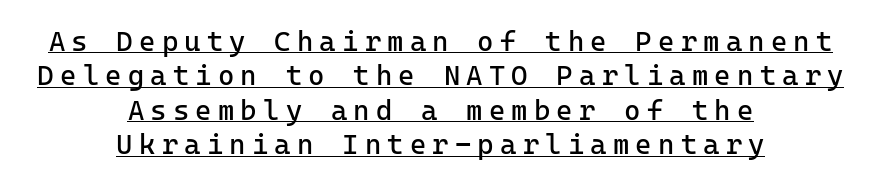
In CSS terms this would be text-align: center. Descenders here cross a horizontal rule under the line. Tracking here is generous; glyphs stand well apart from one another. When letters stand straight like this, we call the style roman or upright.
